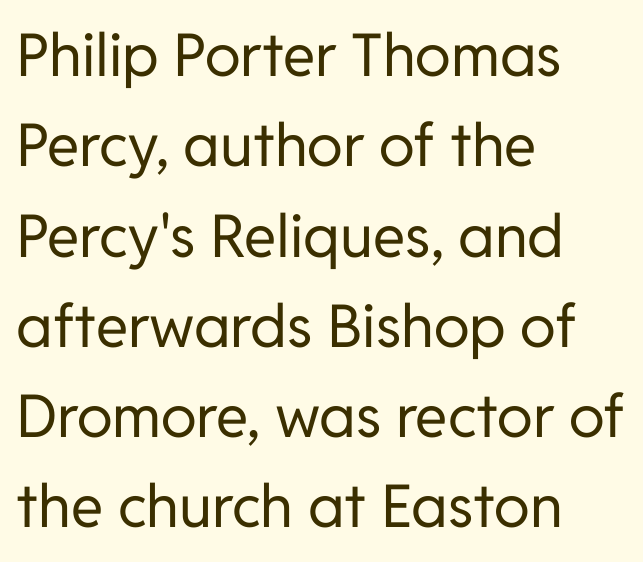
{"serif": "no", "italic": "no", "bold": "no", "weight": "regular", "width": "normal", "stroke_contrast": "low", "x_height": "medium", "monospaced": "no", "underline": "no", "align": "left", "line_spacing": "normal", "line_spacing_ratio": 1.53, "letter_spacing": "normal", "letter_spacing_em": 0.0, "glyph_px": 59}
